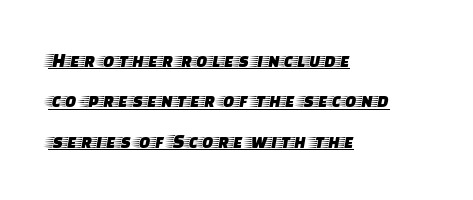
Q: Is the text italic (slanted)? A: Yes.
Q: Is the text underlined? A: Yes.
Q: How is the paragraph aligned? A: Left-aligned.
Q: Is the spacing between letters normal or unusually wide? A: Normal.
Q: Is the spacing between lines tight, normal or loose? A: Loose.
